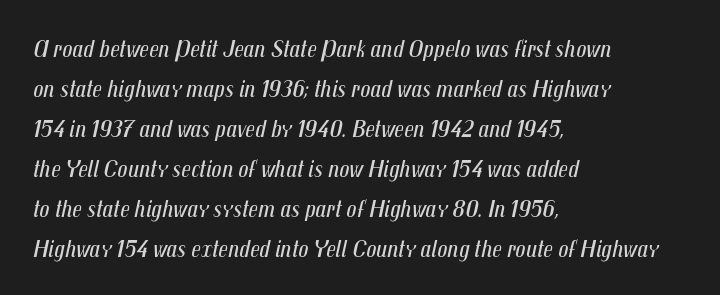
The image shows 25 px text type, italic (leaning right); set left-aligned, normal line spacing (1.6x), normal letter spacing, not underlined.
